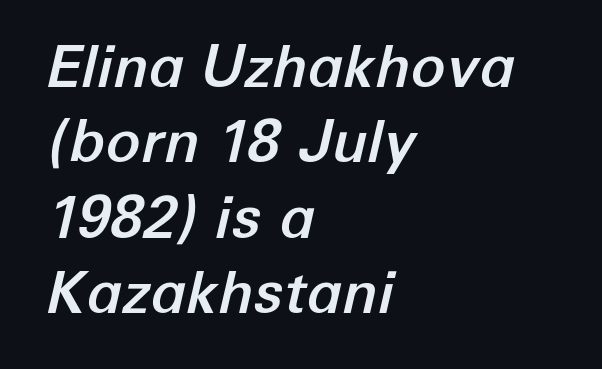
The image shows 58 px text type, italic (leaning right); set left-aligned, normal line spacing (1.3x), normal letter spacing, not underlined; low stroke contrast and a medium x-height.
